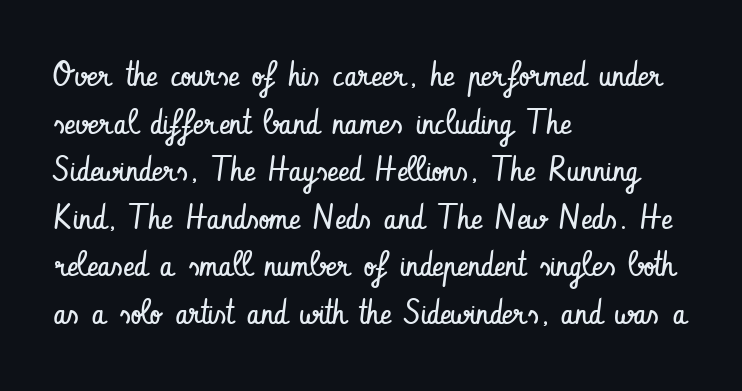
Q: Is the text bold? A: No.
Q: Is the text italic (slanted)? A: No, it is upright.
Q: Is the typeface a serif or a sans-serif typeface? A: Sans-serif.
Q: Is the text underlined? A: No.
Q: How is the paragraph aligned? A: Left-aligned.
Q: Is the spacing between letters normal or unusually wide? A: Normal.
Q: Is the spacing between lines tight, normal or loose? A: Normal.
Q: Width (condensed, normal, or wide)? A: Condensed.
Q: Stroke contrast? A: Low.
Q: x-height? A: Small.
Q: Monospaced? A: No.
